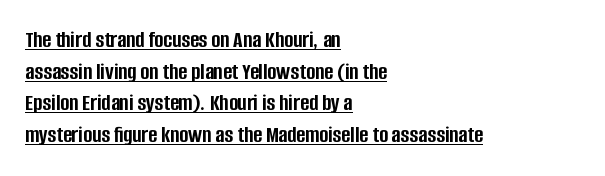
{"italic": "no", "bold": "yes", "underline": "yes", "align": "left", "line_spacing": "normal", "line_spacing_ratio": 1.32, "letter_spacing": "normal", "letter_spacing_em": 0.0, "glyph_px": 24}
